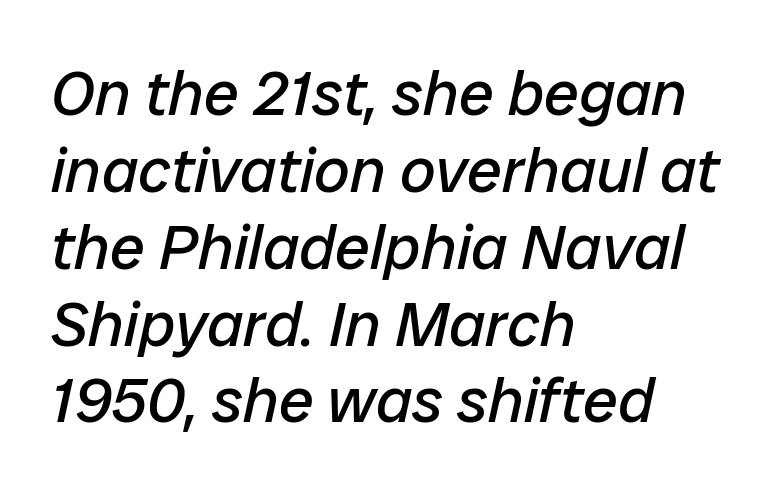
Do the characters align in a grid? No, the font is proportional. No word sits above an underline. Does extra space separate the letters? No, they use regular spacing. These lines are set flush left with a ragged right edge.
